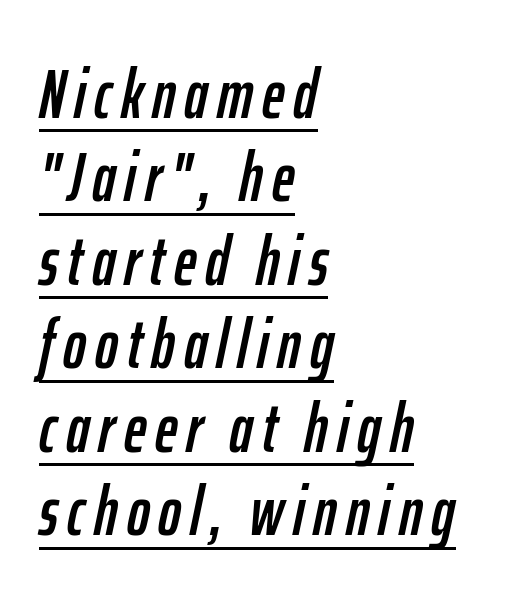
The lines in this sample share a left origin and differ only in where they stop. Character widths vary here, with narrow letters taking less room than wide ones. Characters are canted at an angle relative to the baseline's perpendicular. The words here are underlined.
